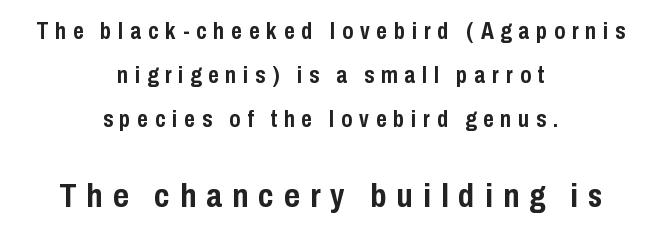
The image shows 34 px semibold, condensed sans-serif type, upright; set centered, loose line spacing (1.91x), unusually wide letter spacing (+0.3 em), not underlined; the second (bottom) block is 1.48x larger; low stroke contrast and a medium x-height.
